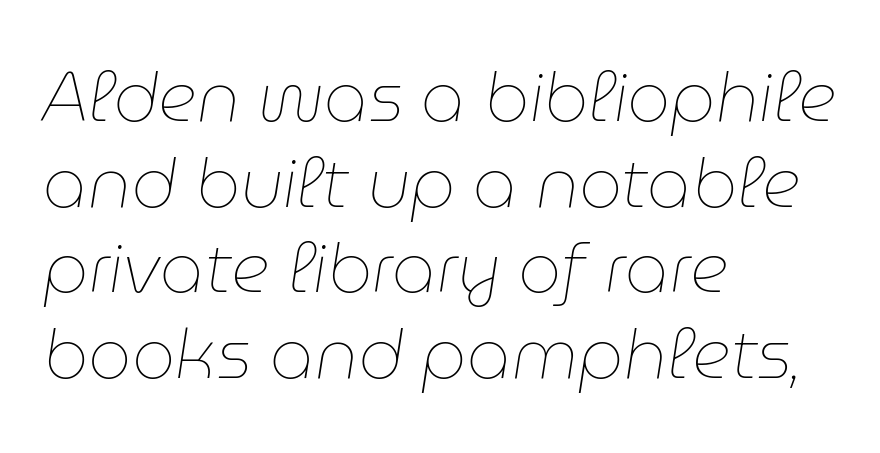
Characters are canted at an angle relative to the baseline's perpendicular. The space directly below the letters is spotless. This block has exactly the height ordinary leading produces. Spacing between characters is what you'd get straight out of the box. A light-to-regular cut is what we see here. The face used here is proportionally spaced, like ordinary book or web type.
